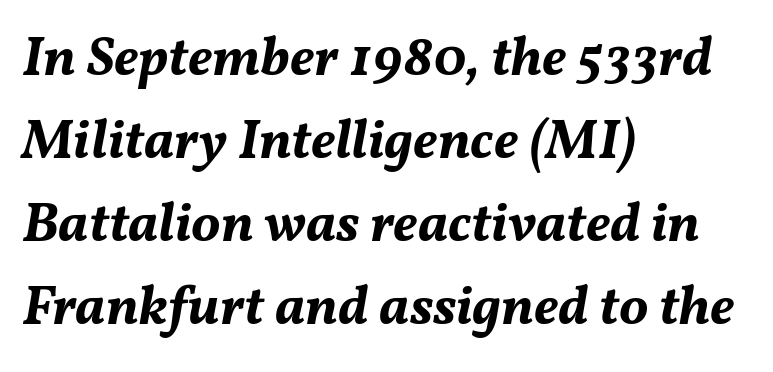
The image shows 55 px bold type, italic (leaning right); set left-aligned, normal line spacing (1.51x), normal letter spacing, not underlined; medium stroke contrast and a medium x-height.
